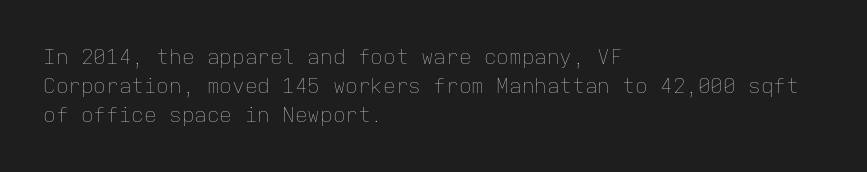
{"italic": "no", "bold": "no", "underline": "no", "align": "left", "line_spacing": "normal", "line_spacing_ratio": 1.39, "letter_spacing": "normal", "letter_spacing_em": 0.0, "glyph_px": 21}
